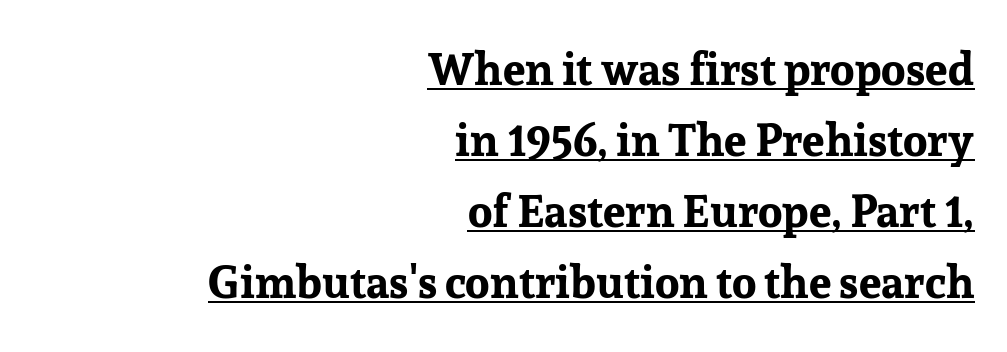
{"serif": "yes", "italic": "no", "bold": "yes", "weight": "bold", "width": "normal", "stroke_contrast": "low", "x_height": "medium", "monospaced": "no", "underline": "yes", "align": "right", "line_spacing": "normal", "line_spacing_ratio": 1.58, "letter_spacing": "normal", "letter_spacing_em": 0.0, "glyph_px": 45}
